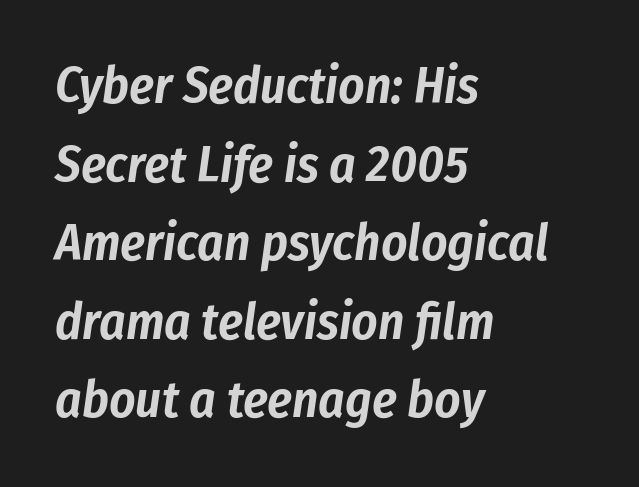
The image shows 51 px condensed type, italic (leaning right); set left-aligned, normal line spacing (1.54x), normal letter spacing, not underlined; low stroke contrast and a medium x-height.
